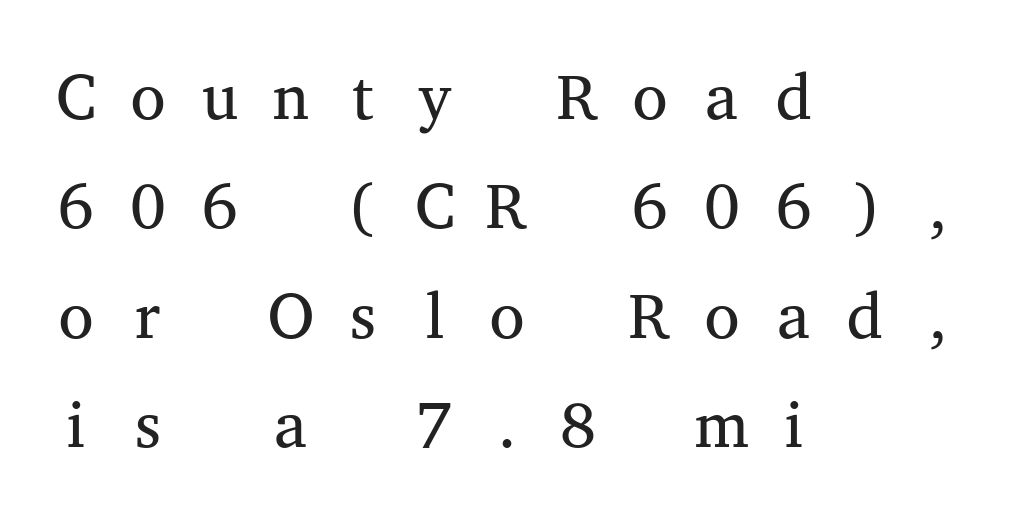
The passage shown is typed in a monospace face where columns stay perfectly aligned. These lines have a slow, spaced-out rhythm from letter to letter. Underlining? Definitely not there. This rendering uses left alignment, leaving the right contour irregular.
